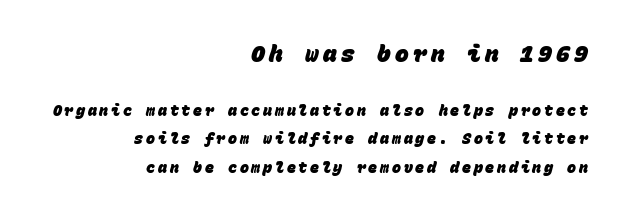
The image shows 23 px bold type; set right-aligned, line spacing 1.87x, not underlined; the first (top) block is 1.53x larger.
